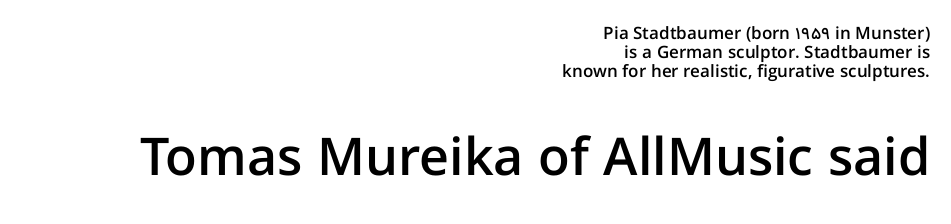
The image shows 52 px semibold sans-serif type, upright; set right-aligned, tight line spacing (1.13x), normal letter spacing, not underlined; the second (bottom) block is 3.06x larger; low stroke contrast and a medium x-height.
